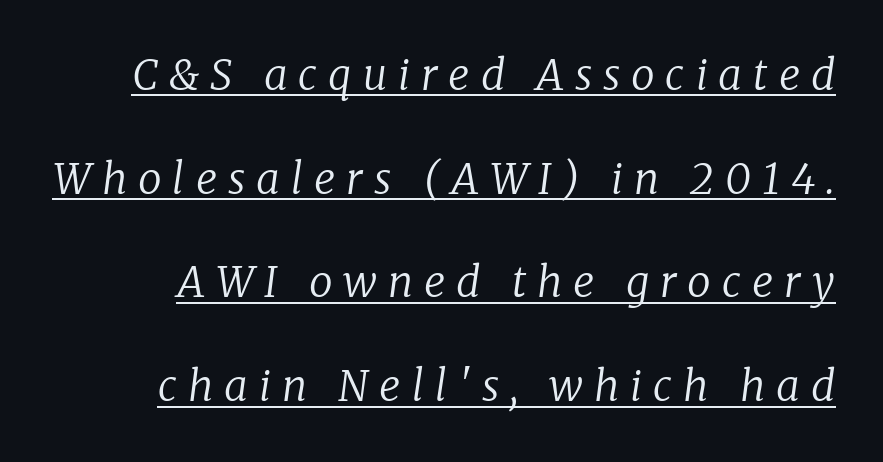
The image shows 42 px regular-weight serif type, italic (leaning right); set loose line spacing (2.47x), unusually wide letter spacing (+0.26 em), underlined; low stroke contrast and a medium x-height.
